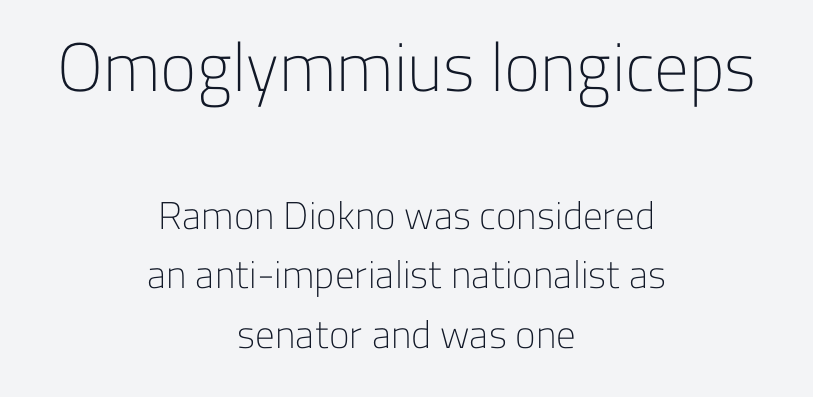
Q: Is the text bold? A: No.
Q: Is the text italic (slanted)? A: No, it is upright.
Q: Is the typeface a serif or a sans-serif typeface? A: Sans-serif.
Q: Is the text underlined? A: No.
Q: How is the paragraph aligned? A: Centered.
Q: Is the spacing between letters normal or unusually wide? A: Normal.
Q: Is the spacing between lines tight, normal or loose? A: Normal.
Q: Which block of text is set in a larger size, the first (top) or the second (bottom)? A: The first (top) one.
Q: Width (condensed, normal, or wide)? A: Normal.
Q: Stroke contrast? A: Low.
Q: x-height? A: Medium.
Q: Monospaced? A: No.
